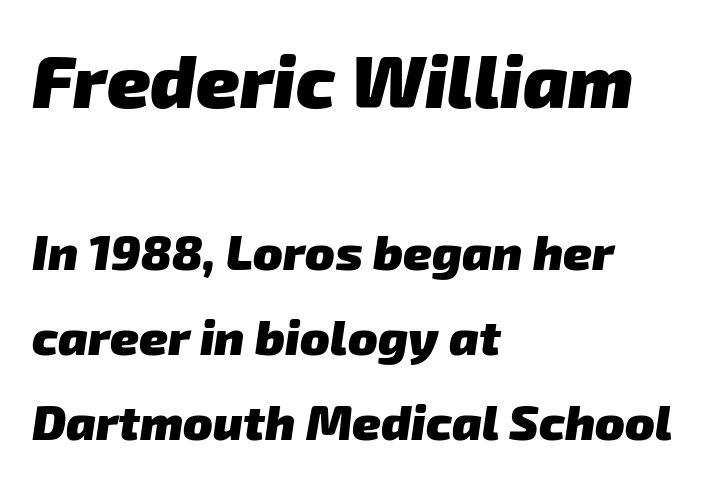
{"serif": "no", "bold": "yes", "weight": "heavy", "width": "normal", "stroke_contrast": "low", "x_height": "medium", "monospaced": "no", "underline": "no", "align": "left", "line_spacing_ratio": 1.74, "letter_spacing": "normal", "letter_spacing_em": 0.0, "larger_block": "first", "size_ratio": 1.51, "glyph_px": 74}
